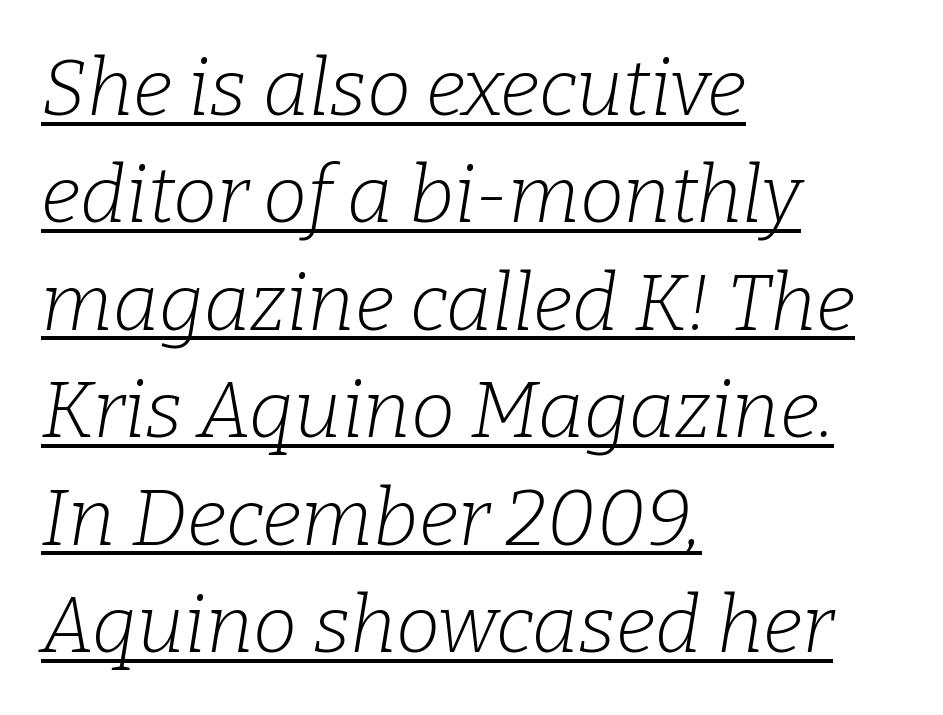
The image shows 79 px light serif type, italic (leaning right); set left-aligned, normal line spacing (1.36x), normal letter spacing, underlined; low stroke contrast and a medium x-height.
